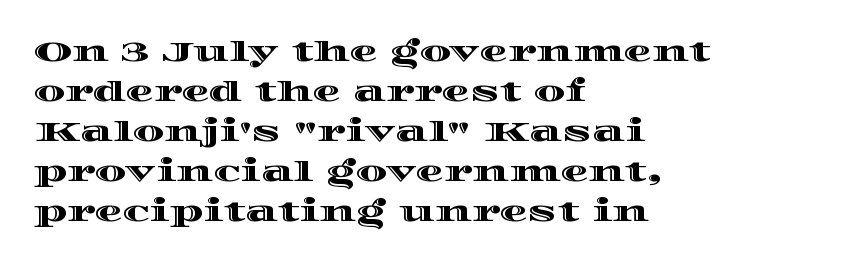
{"italic": "no", "width": "wide", "x_height": "large", "monospaced": "no", "underline": "no", "align": "left", "line_spacing": "normal", "line_spacing_ratio": 1.43, "letter_spacing": "normal", "letter_spacing_em": 0.0, "glyph_px": 28}
